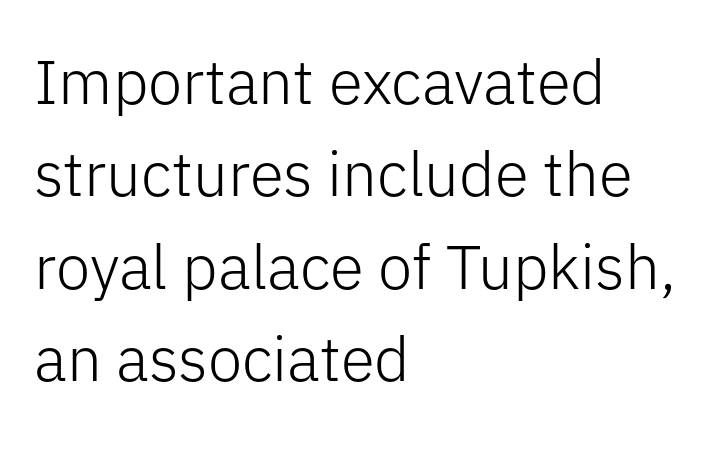
Q: Is the text bold? A: No.
Q: Is the text italic (slanted)? A: No, it is upright.
Q: Is the typeface a serif or a sans-serif typeface? A: Sans-serif.
Q: Is the text underlined? A: No.
Q: How is the paragraph aligned? A: Left-aligned.
Q: Is the spacing between letters normal or unusually wide? A: Normal.
Q: Is the spacing between lines tight, normal or loose? A: Normal.
Q: Width (condensed, normal, or wide)? A: Normal.
Q: Stroke contrast? A: Low.
Q: x-height? A: Medium.
Q: Monospaced? A: No.
